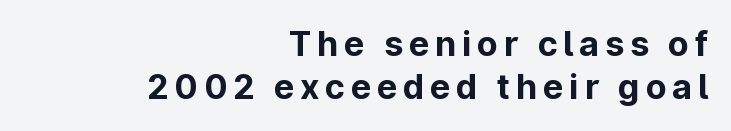
{"serif": "no", "italic": "no", "bold": "yes", "weight": "bold", "width": "normal", "stroke_contrast": "low", "x_height": "medium", "monospaced": "no", "underline": "no", "align": "right", "line_spacing": "normal", "line_spacing_ratio": 1.26, "glyph_px": 34}
